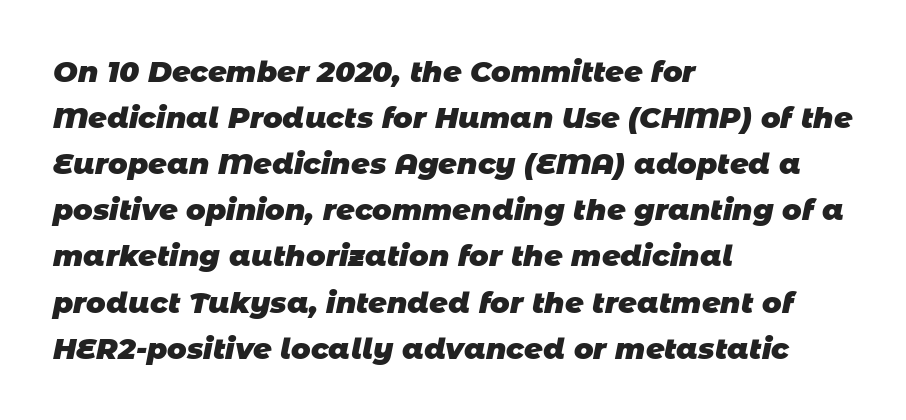
Q: Is the text bold? A: Yes.
Q: Is the typeface a serif or a sans-serif typeface? A: Sans-serif.
Q: Is the text underlined? A: No.
Q: How is the paragraph aligned? A: Left-aligned.
Q: Is the spacing between letters normal or unusually wide? A: Normal.
Q: Is the spacing between lines tight, normal or loose? A: Normal.
Q: Width (condensed, normal, or wide)? A: Normal.
Q: Stroke contrast? A: Low.
Q: x-height? A: Large.
Q: Monospaced? A: No.
